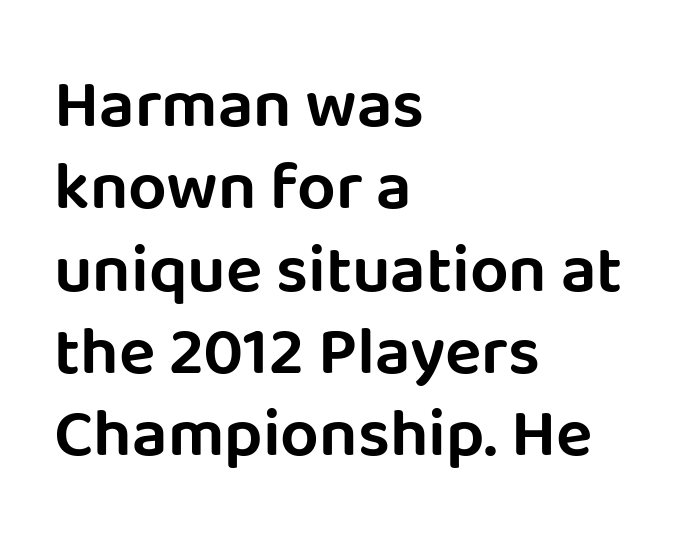
Q: Is the text italic (slanted)? A: No, it is upright.
Q: Is the typeface a serif or a sans-serif typeface? A: Sans-serif.
Q: Is the text underlined? A: No.
Q: How is the paragraph aligned? A: Left-aligned.
Q: Is the spacing between letters normal or unusually wide? A: Normal.
Q: Width (condensed, normal, or wide)? A: Normal.
Q: Stroke contrast? A: Low.
Q: x-height? A: Large.
Q: Monospaced? A: No.
